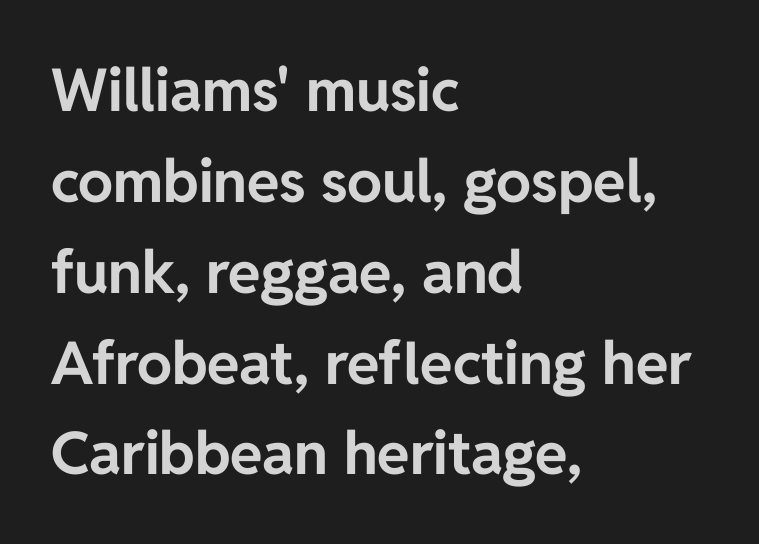
{"serif": "no", "italic": "no", "bold": "yes", "weight": "bold", "width": "normal", "stroke_contrast": "low", "x_height": "medium", "monospaced": "no", "underline": "no", "align": "left", "line_spacing": "normal", "line_spacing_ratio": 1.54, "letter_spacing": "normal", "letter_spacing_em": 0.0, "glyph_px": 59}
